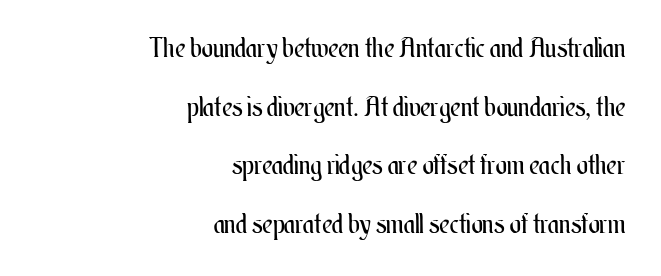
{"italic": "no", "bold": "no", "underline": "no", "align": "right", "line_spacing": "loose", "line_spacing_ratio": 2.17, "letter_spacing": "normal", "letter_spacing_em": 0.0, "glyph_px": 27}
